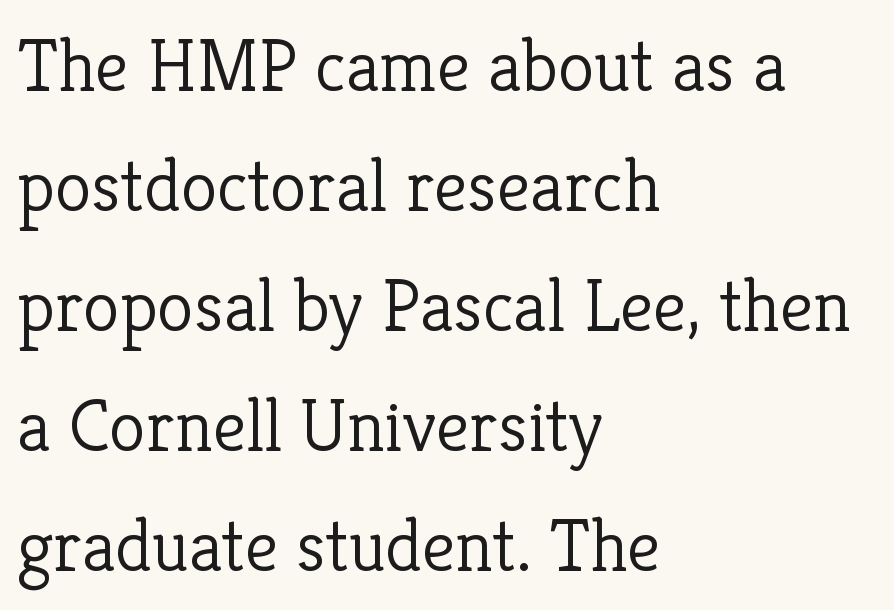
Q: Is the text bold? A: No.
Q: Is the text italic (slanted)? A: No, it is upright.
Q: Is the typeface a serif or a sans-serif typeface? A: Serif.
Q: Is the text underlined? A: No.
Q: How is the paragraph aligned? A: Left-aligned.
Q: Is the spacing between letters normal or unusually wide? A: Normal.
Q: Is the spacing between lines tight, normal or loose? A: Normal.
Q: Width (condensed, normal, or wide)? A: Normal.
Q: Stroke contrast? A: Low.
Q: x-height? A: Medium.
Q: Monospaced? A: No.
